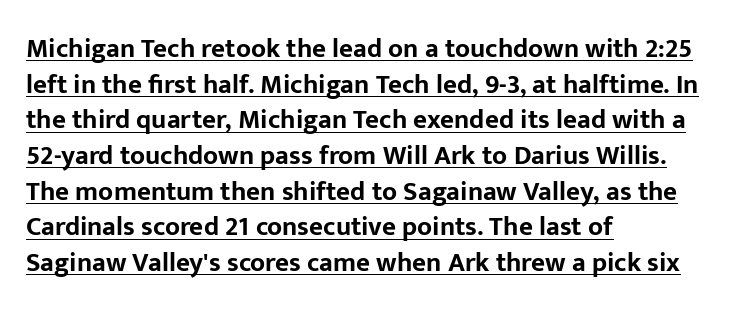
{"italic": "no", "bold": "yes", "underline": "yes", "align": "left", "line_spacing": "normal", "line_spacing_ratio": 1.32, "letter_spacing": "normal", "letter_spacing_em": 0.0, "glyph_px": 27}
